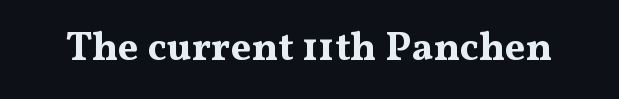
The glyphs have the mass of a bold cut. Font category for this specimen: serif. The passage shown is typed in a proportional face where columns would drift. Short note: letters normally spaced. Each row of text sits above clean, open space.
